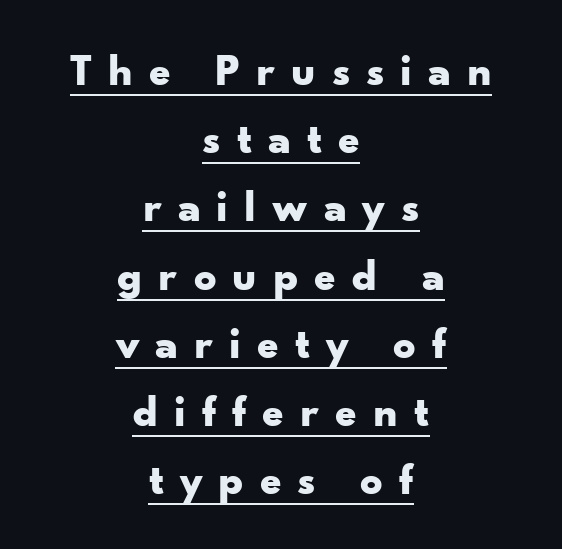
Q: Is the text bold? A: Yes.
Q: Is the text italic (slanted)? A: No, it is upright.
Q: Is the typeface a serif or a sans-serif typeface? A: Sans-serif.
Q: Is the text underlined? A: Yes.
Q: How is the paragraph aligned? A: Centered.
Q: Is the spacing between letters normal or unusually wide? A: Unusually wide.
Q: Is the spacing between lines tight, normal or loose? A: Normal.
Q: Width (condensed, normal, or wide)? A: Wide.
Q: Stroke contrast? A: Low.
Q: x-height? A: Small.
Q: Monospaced? A: No.
